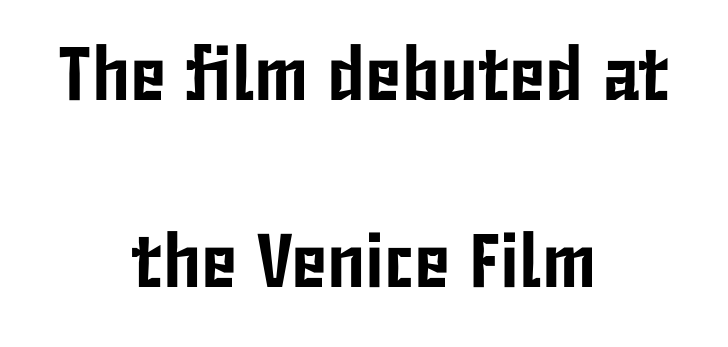
Q: Is the text italic (slanted)? A: No, it is upright.
Q: Is the typeface a serif or a sans-serif typeface? A: Sans-serif.
Q: Is the text underlined? A: No.
Q: How is the paragraph aligned? A: Centered.
Q: Is the spacing between letters normal or unusually wide? A: Normal.
Q: Is the spacing between lines tight, normal or loose? A: Loose.
Q: Width (condensed, normal, or wide)? A: Condensed.
Q: Stroke contrast? A: Low.
Q: x-height? A: Medium.
Q: Monospaced? A: No.
